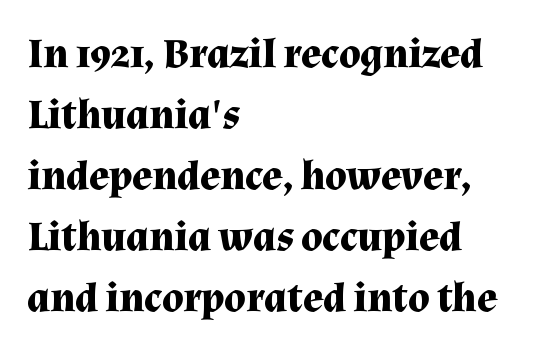
The image shows 42 px bold serif type, upright; set left-aligned, normal line spacing (1.45x), normal letter spacing, not underlined; medium stroke contrast and a medium x-height.
